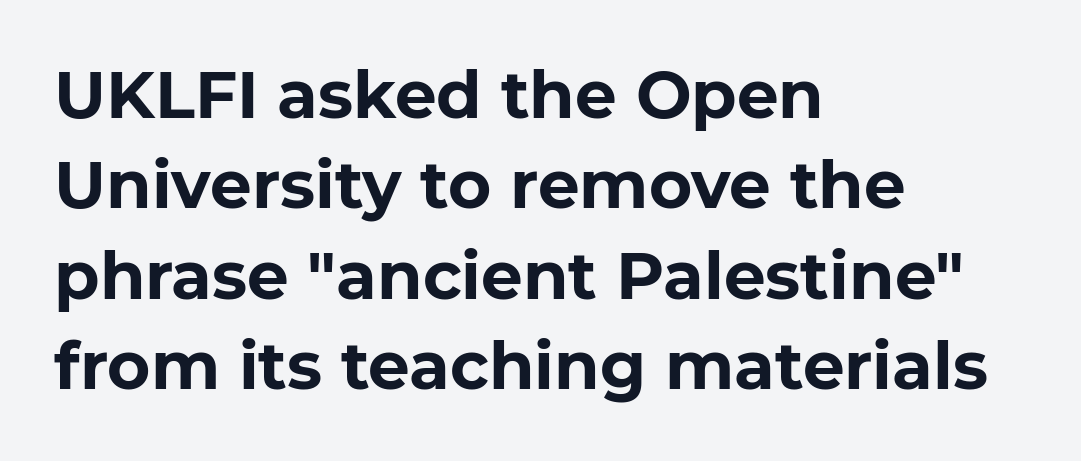
{"serif": "no", "italic": "no", "bold": "yes", "weight": "bold", "width": "normal", "stroke_contrast": "low", "x_height": "medium", "monospaced": "no", "underline": "no", "align": "left", "line_spacing": "normal", "line_spacing_ratio": 1.37, "letter_spacing": "normal", "letter_spacing_em": 0.0, "glyph_px": 66}
